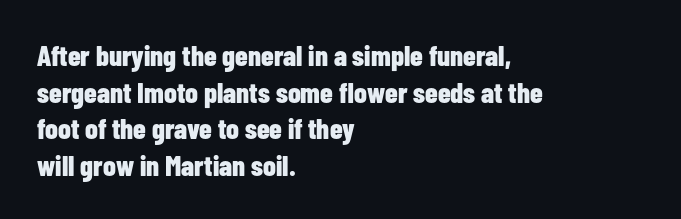
{"serif": "no", "italic": "no", "bold": "yes", "weight": "bold", "width": "condensed", "stroke_contrast": "low", "x_height": "medium", "monospaced": "no", "underline": "no", "align": "left", "line_spacing": "normal", "line_spacing_ratio": 1.26, "letter_spacing": "normal", "letter_spacing_em": 0.0, "glyph_px": 29}
